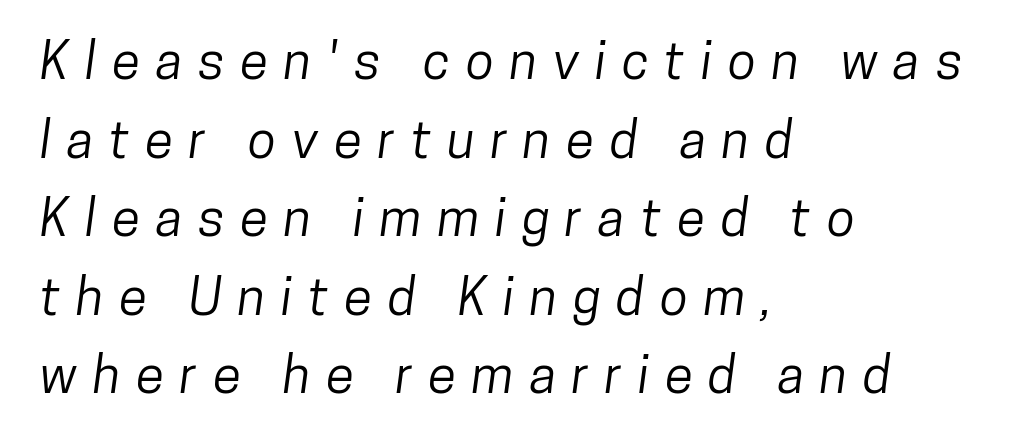
Look at the bottom of the vertical strokes: they stop flat, with no serifs. Alignment: flush left. The space between consecutive lines is moderate. Each letter keeps its own natural width here, so spacing adapts to shape.
